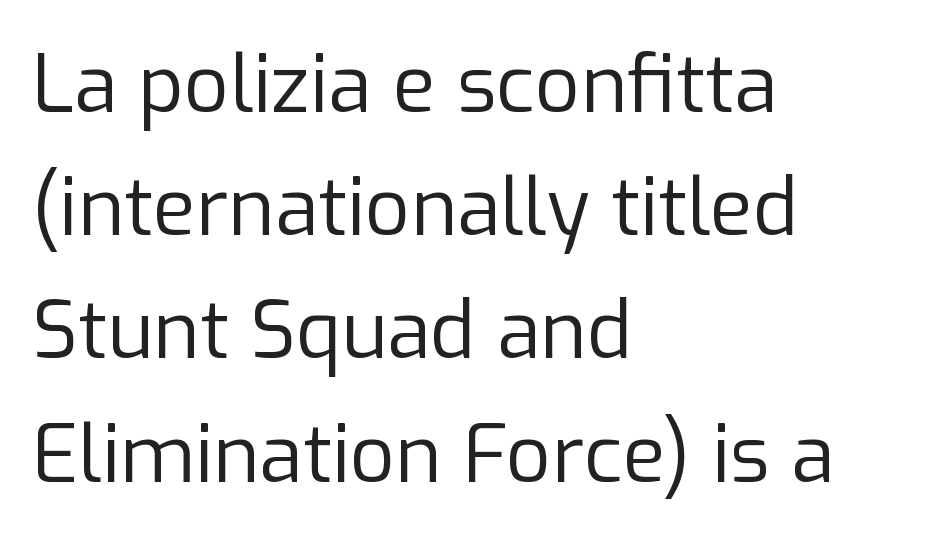
The image shows 79 px regular-weight sans-serif type, upright; set left-aligned, normal line spacing (1.56x), normal letter spacing, not underlined; low stroke contrast and a medium x-height.
